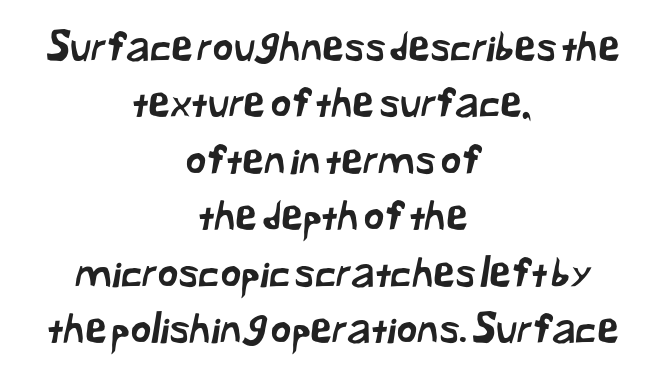
Q: Is the typeface a serif or a sans-serif typeface? A: Sans-serif.
Q: Is the text underlined? A: No.
Q: How is the paragraph aligned? A: Centered.
Q: Is the spacing between letters normal or unusually wide? A: Normal.
Q: Is the spacing between lines tight, normal or loose? A: Normal.
Q: Width (condensed, normal, or wide)? A: Normal.
Q: Stroke contrast? A: Low.
Q: x-height? A: Medium.
Q: Monospaced? A: No.
